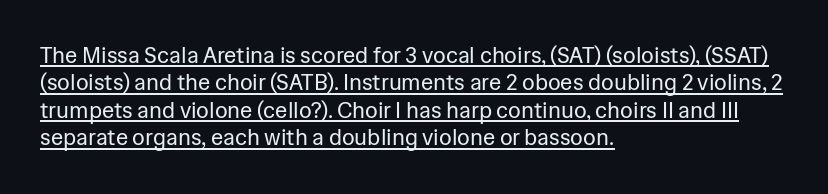
The image shows 22 px text type, upright; set left-aligned, normal line spacing (1.25x), normal letter spacing, underlined.
